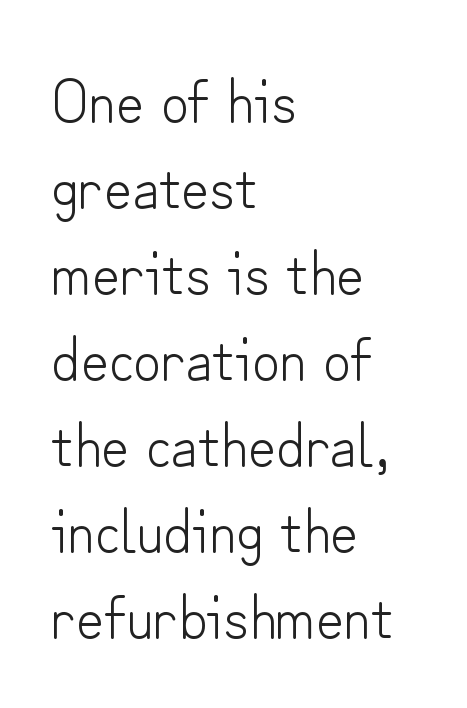
The compositor pushed each line to the left boundary. The leading is moderate, giving the passage an even texture. The baseline area is clear. It's the straight-up-and-down kind of type.
